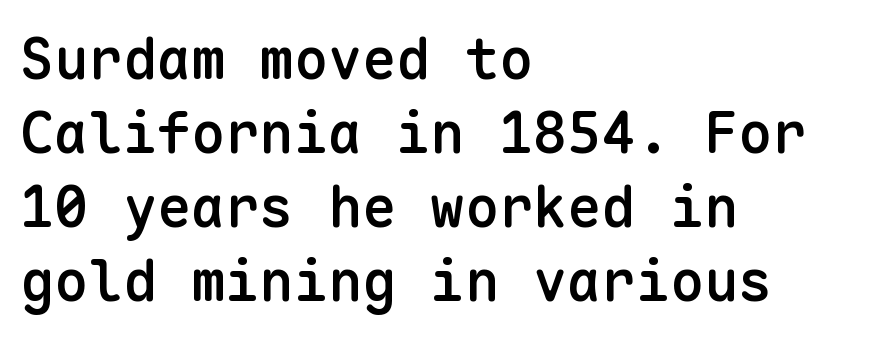
Does the leading feel generous? No, just average. A clean baseline with only descenders dipping below it. Heft: intermediate — a semibold. This sample uses plain, unmodified letter spacing.
